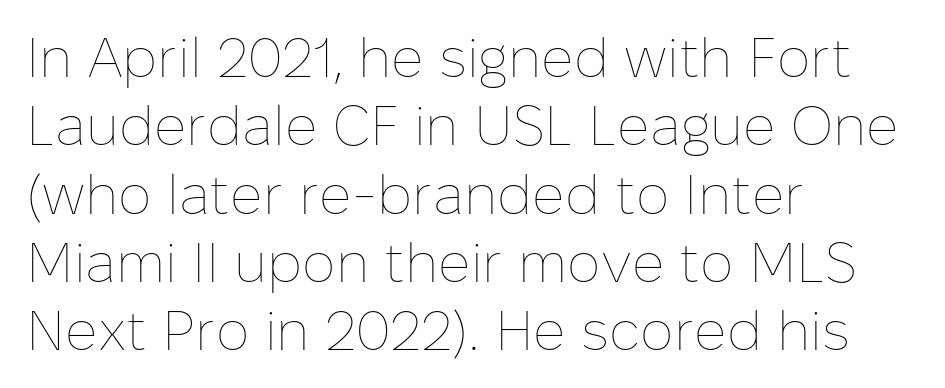
Is the stroke heavy? The answer is a plain regular-or-lighter. You could not count columns in this text — the font is proportionally spaced. The gaps between neighbouring characters are ordinary and unremarkable. Rendered with straight, roman letterforms. Where is the straight margin? On the left. The zone under the glyphs is completely vacant.
